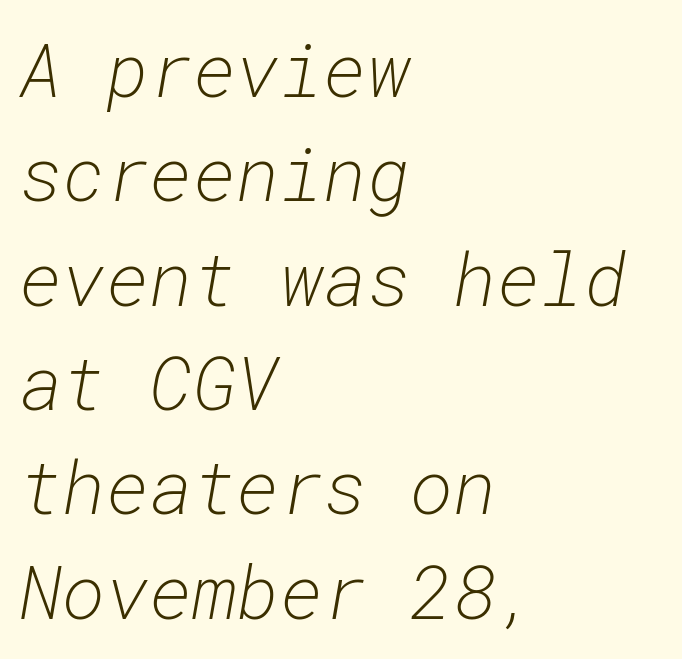
{"italic": "yes", "lean": "right", "slant_degrees": 10, "bold": "no", "weight": "light", "width": "normal", "stroke_contrast": "low", "x_height": "medium", "monospaced": "yes", "underline": "no", "align": "left", "line_spacing": "normal", "line_spacing_ratio": 1.41, "letter_spacing": "normal", "letter_spacing_em": 0.0, "glyph_px": 74}
